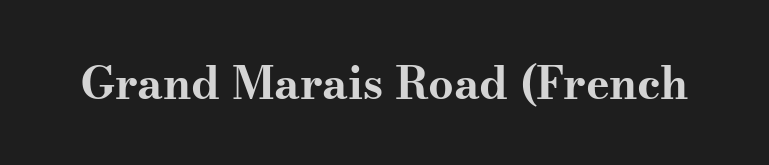
Q: Is the text bold? A: Yes.
Q: Is the text italic (slanted)? A: No, it is upright.
Q: Is the typeface a serif or a sans-serif typeface? A: Serif.
Q: Is the text underlined? A: No.
Q: Is the spacing between letters normal or unusually wide? A: Normal.
Q: Width (condensed, normal, or wide)? A: Wide.
Q: Stroke contrast? A: Medium.
Q: x-height? A: Small.
Q: Monospaced? A: No.
